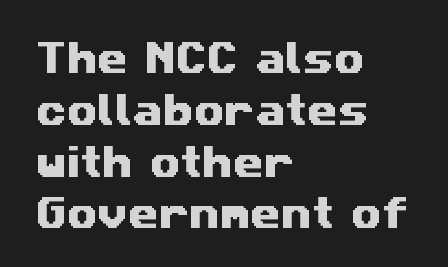
You could not count columns in this text — the font is proportionally spaced. A typesetter would label this face a sans. Default kerning and tracking; the words read as compact shapes. Plain, unruled lines of type.
